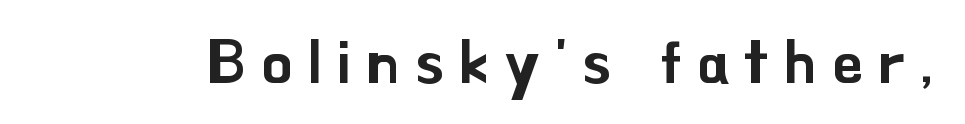
{"serif": "no", "italic": "no", "width": "normal", "stroke_contrast": "low", "x_height": "small", "monospaced": "no", "underline": "no", "letter_spacing": "wide", "letter_spacing_em": 0.26, "glyph_px": 60}
